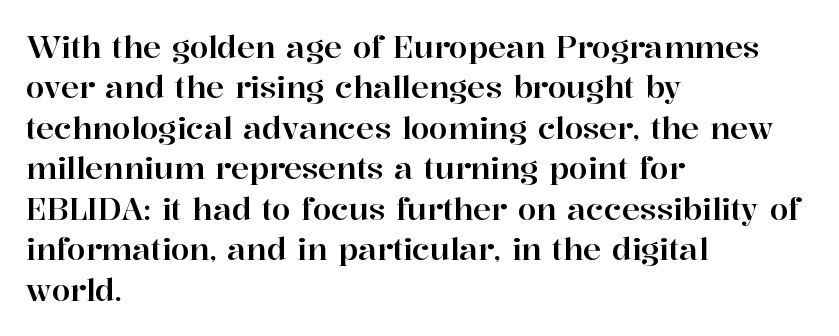
Q: Is the text italic (slanted)? A: No, it is upright.
Q: Is the typeface a serif or a sans-serif typeface? A: Serif.
Q: Is the text underlined? A: No.
Q: How is the paragraph aligned? A: Left-aligned.
Q: Is the spacing between letters normal or unusually wide? A: Normal.
Q: Is the spacing between lines tight, normal or loose? A: Normal.
Q: Width (condensed, normal, or wide)? A: Normal.
Q: Stroke contrast? A: High.
Q: x-height? A: Medium.
Q: Monospaced? A: No.
